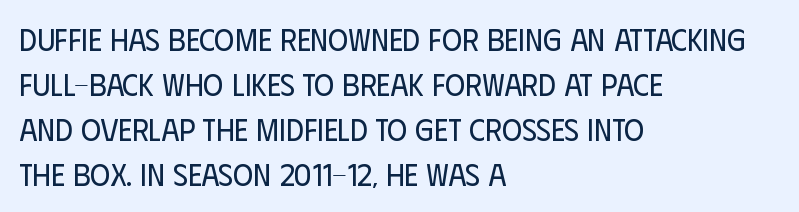
{"serif": "no", "italic": "no", "bold": "no", "weight": "regular", "width": "condensed", "stroke_contrast": "low", "x_height": "large", "monospaced": "no", "underline": "no", "align": "left", "line_spacing": "normal", "line_spacing_ratio": 1.45, "letter_spacing": "normal", "letter_spacing_em": 0.0, "glyph_px": 31}
